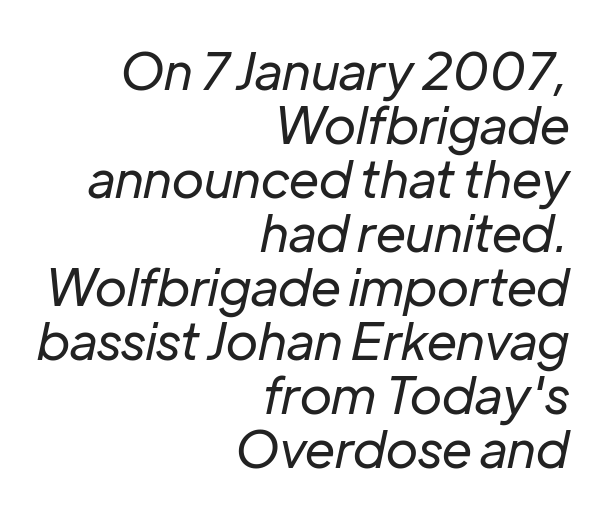
Q: Is the text bold? A: No.
Q: Is the text italic (slanted)? A: Yes, it leans right by about 12 degrees.
Q: Is the text underlined? A: No.
Q: How is the paragraph aligned? A: Right-aligned.
Q: Is the spacing between letters normal or unusually wide? A: Normal.
Q: Is the spacing between lines tight, normal or loose? A: Tight.
Q: Width (condensed, normal, or wide)? A: Normal.
Q: Stroke contrast? A: Low.
Q: x-height? A: Medium.
Q: Monospaced? A: No.
